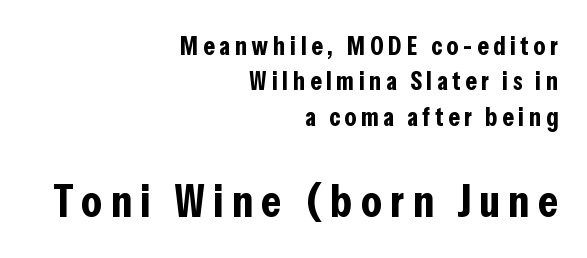
{"serif": "no", "italic": "no", "bold": "yes", "weight": "bold", "width": "condensed", "stroke_contrast": "low", "x_height": "medium", "monospaced": "no", "underline": "no", "align": "right", "line_spacing": "normal", "line_spacing_ratio": 1.36, "larger_block": "second", "size_ratio": 1.77, "glyph_px": 46}
